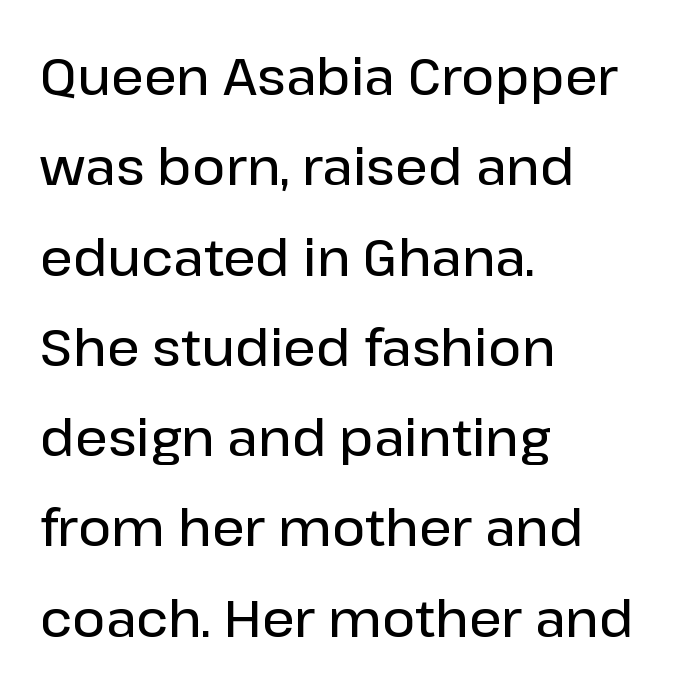
Q: Is the text bold? A: Semi-bold.
Q: Is the text italic (slanted)? A: No, it is upright.
Q: Is the typeface a serif or a sans-serif typeface? A: Sans-serif.
Q: Is the text underlined? A: No.
Q: How is the paragraph aligned? A: Left-aligned.
Q: Is the spacing between letters normal or unusually wide? A: Normal.
Q: Width (condensed, normal, or wide)? A: Normal.
Q: Stroke contrast? A: Low.
Q: x-height? A: Medium.
Q: Monospaced? A: No.
